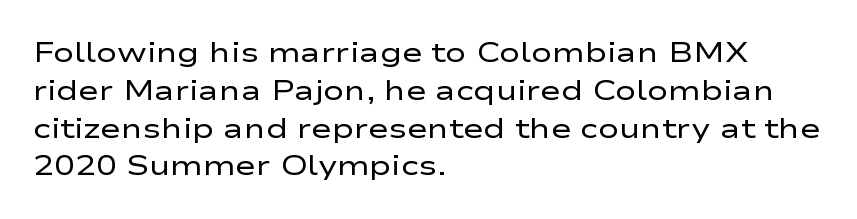
{"serif": "no", "italic": "no", "bold": "no", "weight": "regular", "width": "wide", "stroke_contrast": "low", "x_height": "medium", "monospaced": "no", "underline": "no", "align": "left", "line_spacing": "normal", "line_spacing_ratio": 1.35, "letter_spacing": "normal", "letter_spacing_em": 0.0, "glyph_px": 28}
